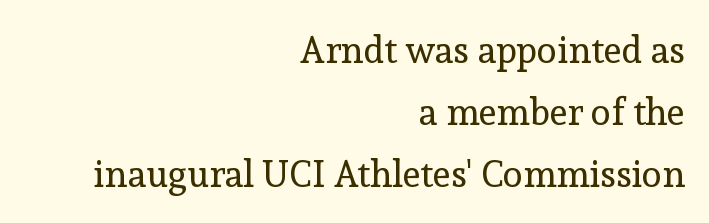
{"serif": "yes", "italic": "no", "bold": "no", "weight": "regular", "width": "normal", "x_height": "medium", "monospaced": "no", "underline": "no", "align": "right", "line_spacing": "normal", "line_spacing_ratio": 1.68, "letter_spacing": "normal", "letter_spacing_em": 0.0, "glyph_px": 37}
